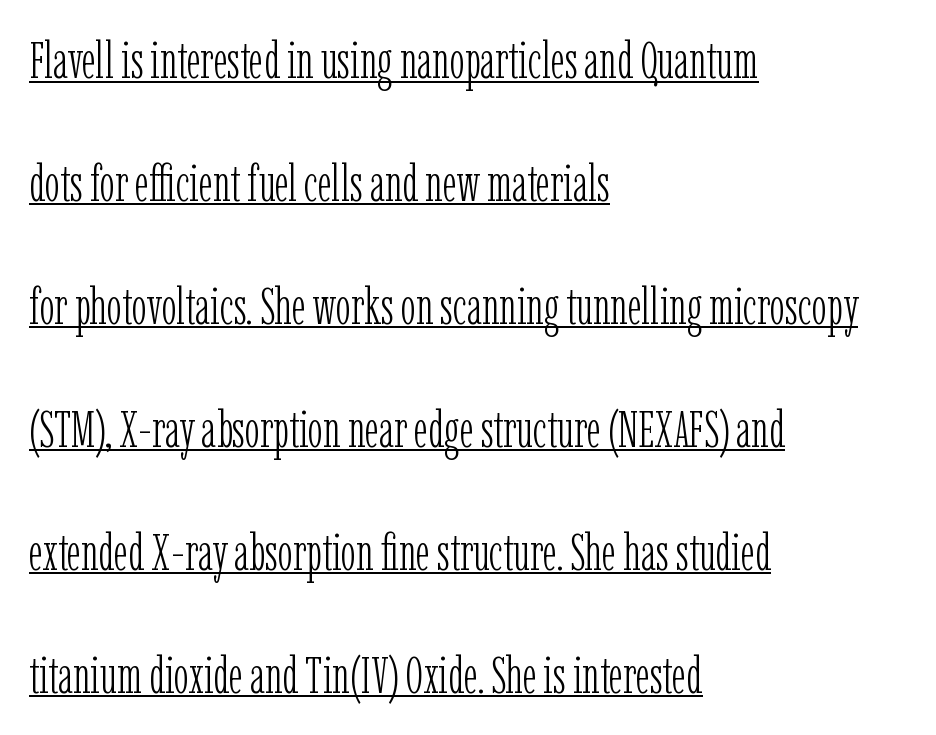
The strokes are not fattened; the text isn't bold. The rag falls on the right side of this text block. This sample has the flowing, uneven cadence of proportional lettering. Leading: increased. This rendering features underlined lettering.
